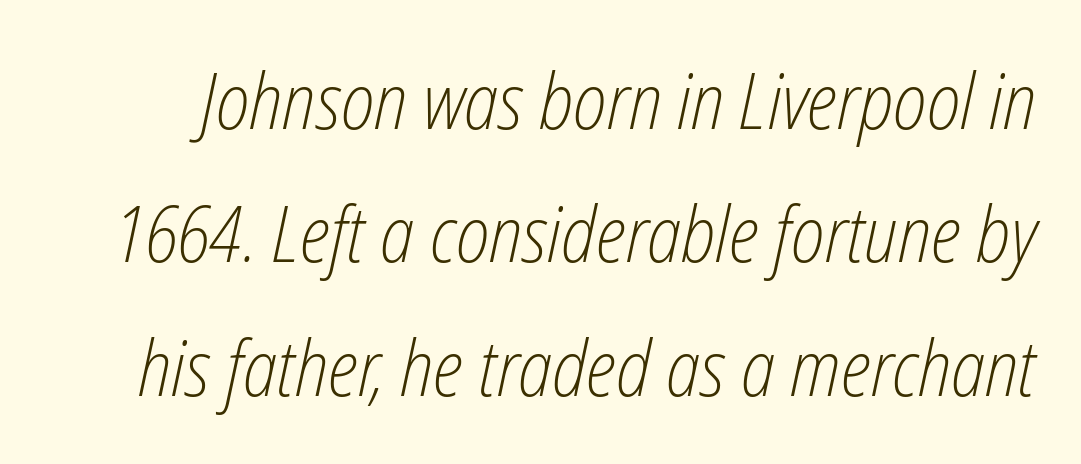
The strokes are not fattened; the text isn't bold. The font's italic variant was chosen for this text. Here the designer chose a conventional face with non-uniform glyph widths. Words appear dense and cohesive because spacing is normal. The space beneath each line is pristine and unruled.
